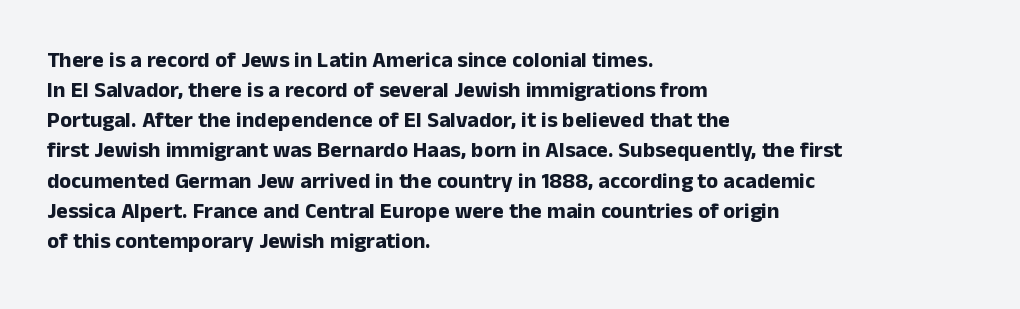
{"italic": "no", "bold": "yes", "underline": "no", "align": "left", "line_spacing": "normal", "line_spacing_ratio": 1.37, "letter_spacing": "normal", "letter_spacing_em": 0.0, "glyph_px": 22}
